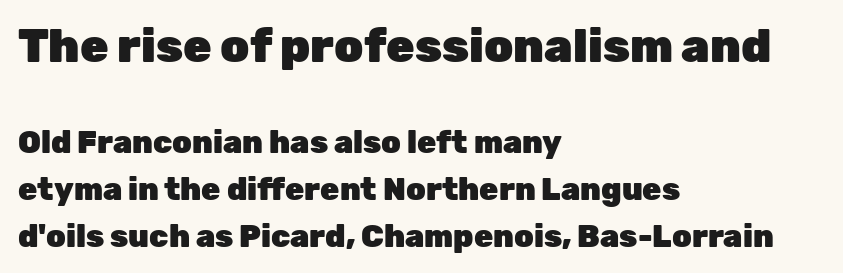
Q: Is the text bold? A: Yes.
Q: Is the text italic (slanted)? A: No, it is upright.
Q: Is the typeface a serif or a sans-serif typeface? A: Sans-serif.
Q: Is the text underlined? A: No.
Q: How is the paragraph aligned? A: Left-aligned.
Q: Is the spacing between letters normal or unusually wide? A: Normal.
Q: Is the spacing between lines tight, normal or loose? A: Normal.
Q: Which block of text is set in a larger size, the first (top) or the second (bottom)? A: The first (top) one.
Q: Width (condensed, normal, or wide)? A: Normal.
Q: Stroke contrast? A: Low.
Q: x-height? A: Medium.
Q: Monospaced? A: No.
